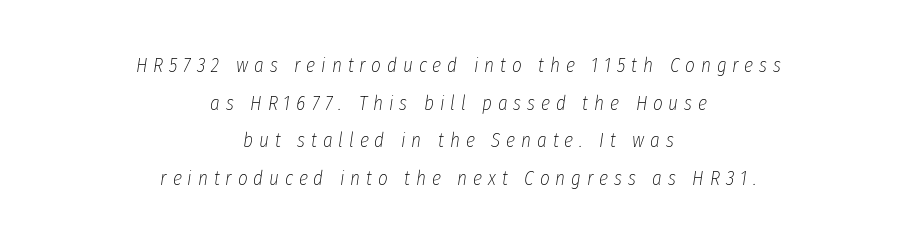
Q: Is the text bold? A: No.
Q: Is the text italic (slanted)? A: Yes, it leans right by about 8 degrees.
Q: Is the text underlined? A: No.
Q: How is the paragraph aligned? A: Centered.
Q: Is the spacing between letters normal or unusually wide? A: Unusually wide.
